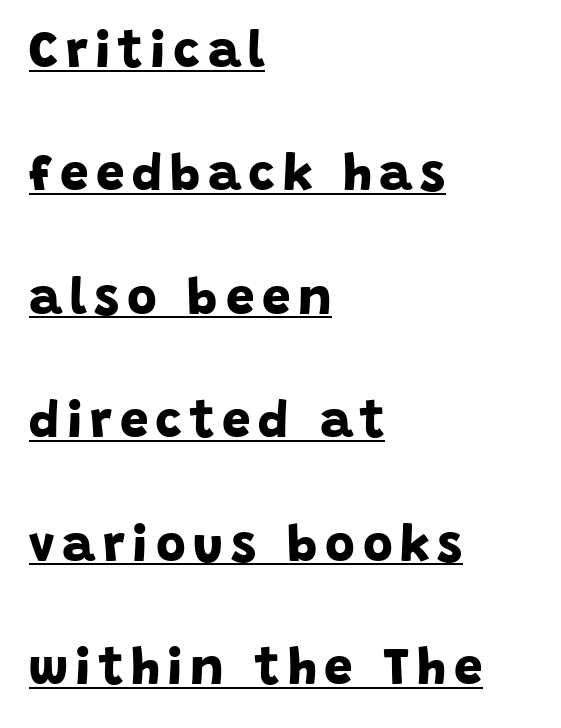
The image shows 51 px bold sans-serif type; set left-aligned, loose line spacing (2.42x), underlined; low stroke contrast and a large x-height.
